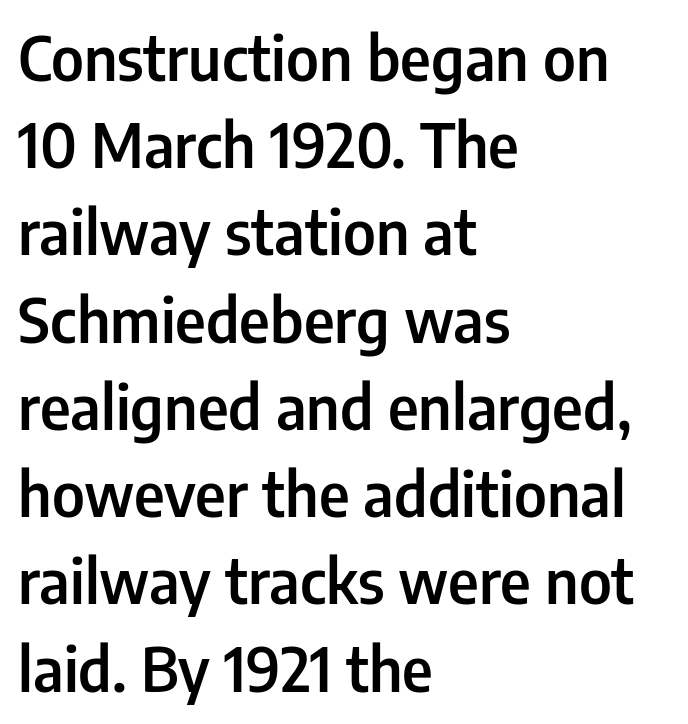
{"serif": "no", "italic": "no", "bold": "semi", "weight": "semibold", "width": "condensed", "stroke_contrast": "low", "x_height": "medium", "monospaced": "no", "underline": "no", "align": "left", "line_spacing": "normal", "line_spacing_ratio": 1.43, "letter_spacing": "normal", "letter_spacing_em": 0.0, "glyph_px": 61}
